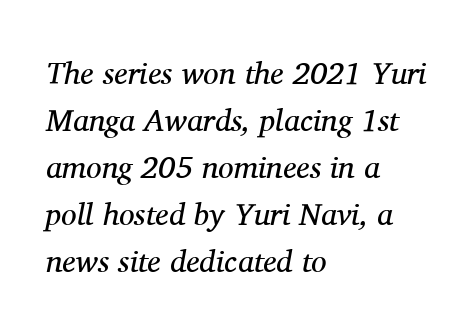
Q: Is the text bold? A: No.
Q: Is the text italic (slanted)? A: Yes, it leans right by about 11 degrees.
Q: Is the typeface a serif or a sans-serif typeface? A: Serif.
Q: Is the text underlined? A: No.
Q: How is the paragraph aligned? A: Left-aligned.
Q: Is the spacing between letters normal or unusually wide? A: Normal.
Q: Is the spacing between lines tight, normal or loose? A: Normal.
Q: Width (condensed, normal, or wide)? A: Normal.
Q: Stroke contrast? A: Medium.
Q: x-height? A: Medium.
Q: Monospaced? A: No.
